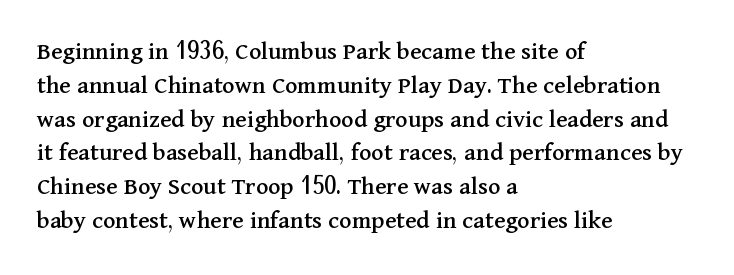
The image shows 26 px text type, upright; set left-aligned, normal line spacing (1.3x), normal letter spacing, not underlined.
